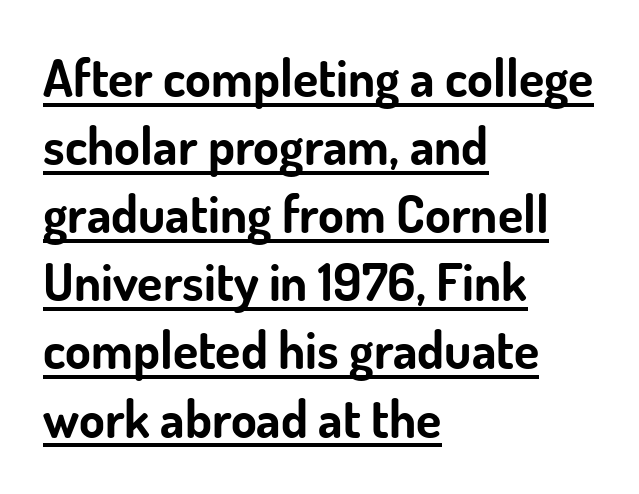
{"serif": "no", "italic": "no", "bold": "yes", "weight": "bold", "width": "normal", "stroke_contrast": "low", "x_height": "small", "monospaced": "no", "underline": "yes", "align": "left", "line_spacing": "normal", "line_spacing_ratio": 1.31, "letter_spacing": "normal", "letter_spacing_em": 0.0, "glyph_px": 52}
